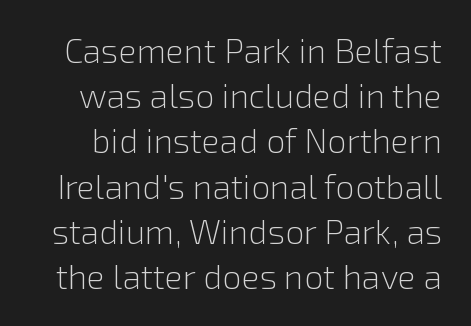
The image shows 34 px light sans-serif type, upright; set normal line spacing (1.33x), normal letter spacing, not underlined; low stroke contrast and a medium x-height.
